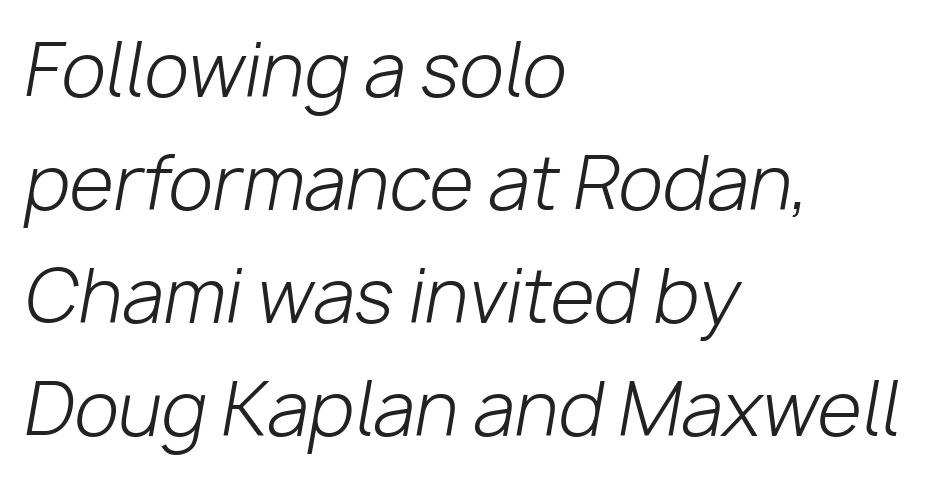
The image shows 72 px light type, italic (leaning right); set left-aligned, normal line spacing (1.57x), normal letter spacing, not underlined; low stroke contrast and a medium x-height.
